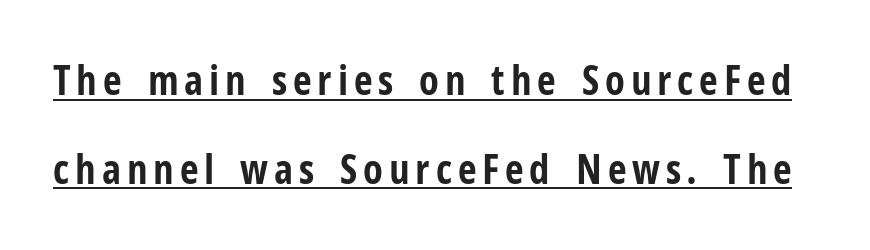
The image shows 41 px bold, condensed sans-serif type, upright; set loose line spacing (2.17x), underlined; low stroke contrast and a medium x-height.
